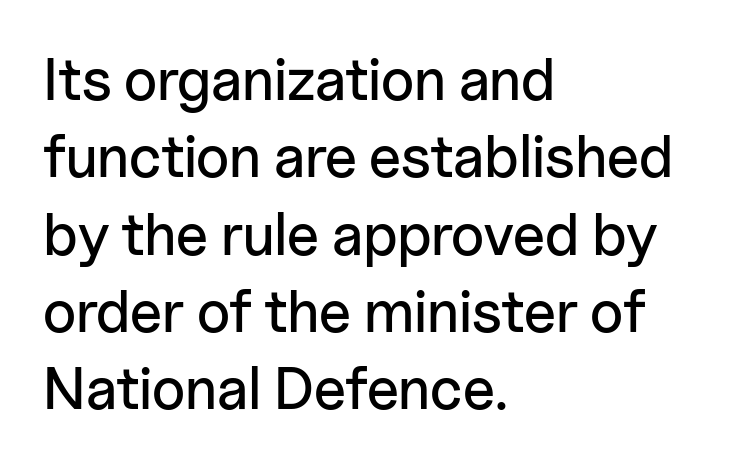
{"serif": "no", "italic": "no", "width": "normal", "stroke_contrast": "low", "x_height": "medium", "monospaced": "no", "underline": "no", "align": "left", "line_spacing": "normal", "line_spacing_ratio": 1.31, "letter_spacing": "normal", "letter_spacing_em": 0.0, "glyph_px": 59}
